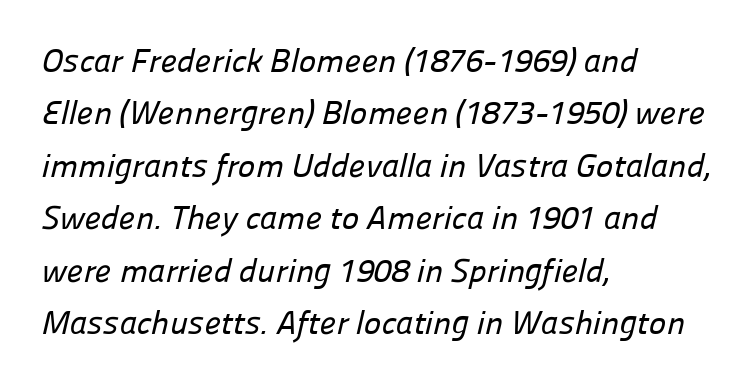
Caption: multi-line text, flush left, ragged right. These lines are rendered in a variable-pitch font. Each row of text sits above clean, open space. Summary of vertical rhythm: regular, with standard interline spacing.
